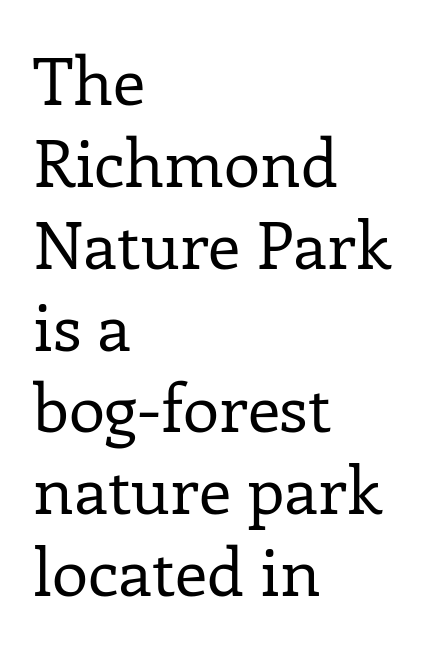
{"serif": "yes", "italic": "no", "bold": "no", "weight": "regular", "width": "normal", "stroke_contrast": "low", "x_height": "medium", "monospaced": "no", "underline": "no", "align": "left", "line_spacing_ratio": 1.24, "letter_spacing": "normal", "letter_spacing_em": 0.0, "glyph_px": 66}
